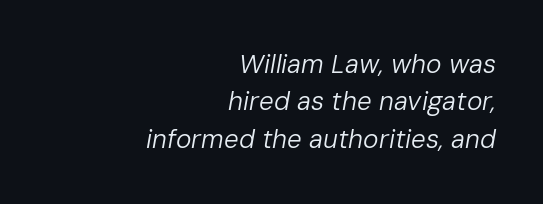
{"italic": "yes", "lean": "right", "slant_degrees": 10, "bold": "no", "underline": "no", "align": "right", "line_spacing": "normal", "line_spacing_ratio": 1.44, "letter_spacing": "normal", "letter_spacing_em": 0.0, "glyph_px": 26}
